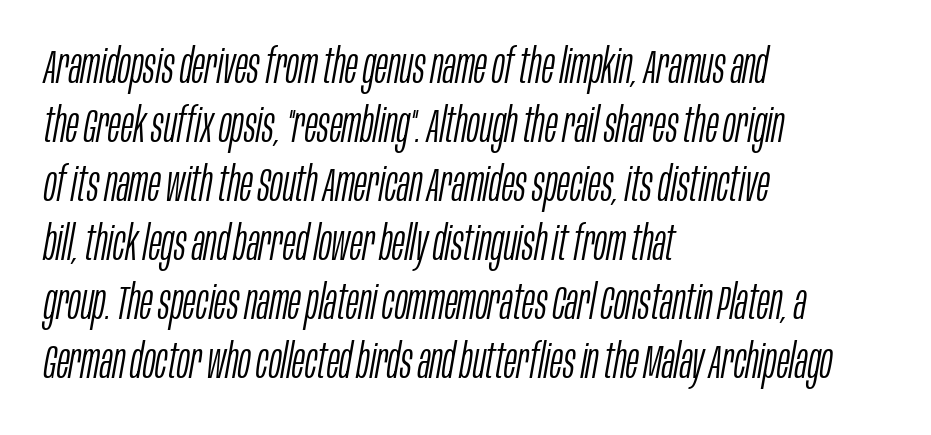
Short and long lines alike share a common starting point at left. Does the lettering tilt? It does — this is italic. Is the letter spacing exaggerated? No — it looks like the ordinary default. The font sits on the lighter half of the weight spectrum, regular included.
